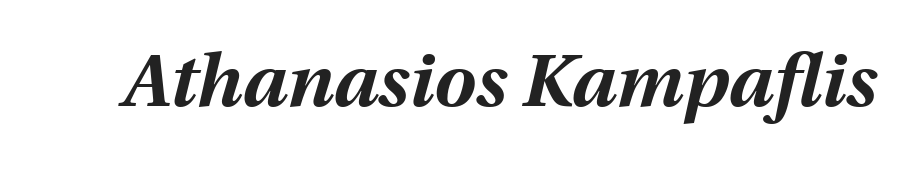
These lines are rendered in a variable-pitch font. The words here are not underlined. Pretty heavy lettering here — definitely bold. Characters follow at the spacing the type designer built in.
